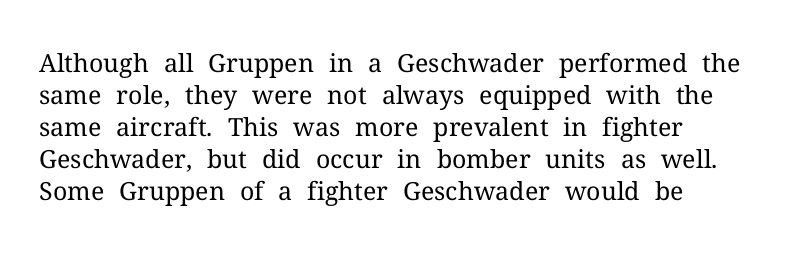
{"italic": "no", "bold": "no", "underline": "no", "line_spacing": "normal", "line_spacing_ratio": 1.28, "letter_spacing": "normal", "letter_spacing_em": 0.0, "glyph_px": 25}
